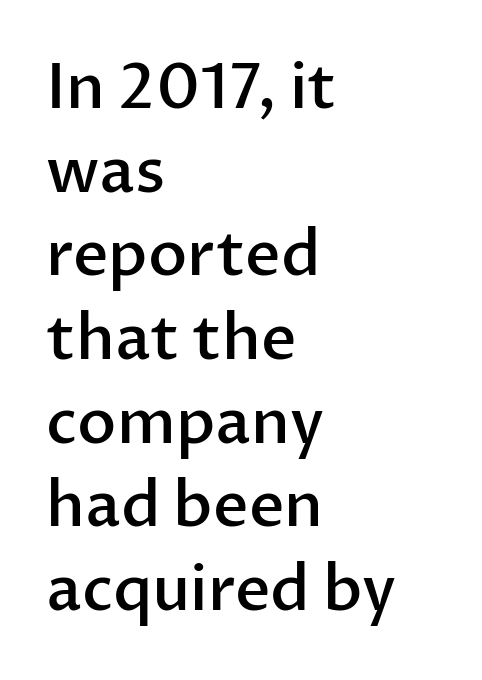
Q: Is the text bold? A: Semi-bold.
Q: Is the text italic (slanted)? A: No, it is upright.
Q: Is the typeface a serif or a sans-serif typeface? A: Sans-serif.
Q: Is the text underlined? A: No.
Q: How is the paragraph aligned? A: Left-aligned.
Q: Is the spacing between letters normal or unusually wide? A: Normal.
Q: Is the spacing between lines tight, normal or loose? A: Normal.
Q: Width (condensed, normal, or wide)? A: Normal.
Q: Stroke contrast? A: Low.
Q: x-height? A: Medium.
Q: Monospaced? A: No.
